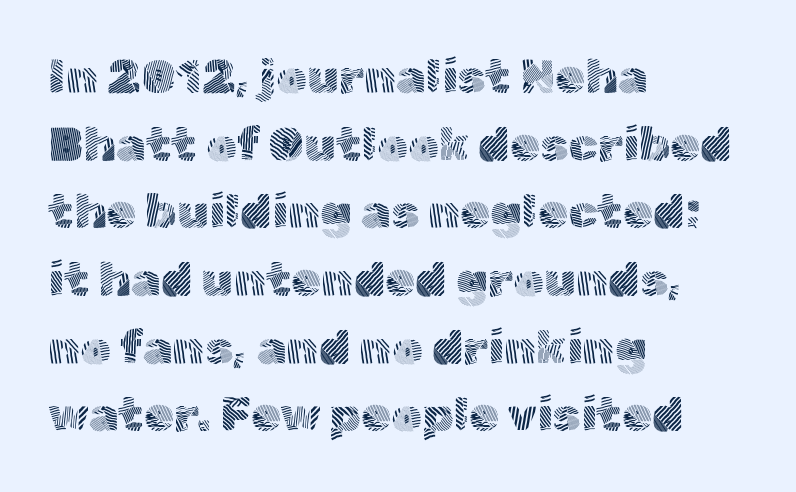
The image shows 48 px light sans-serif type, upright; set left-aligned, normal line spacing (1.41x), normal letter spacing, not underlined; a medium x-height.
